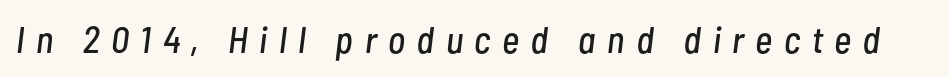
{"italic": "yes", "lean": "right", "slant_degrees": 7, "width": "condensed", "stroke_contrast": "low", "x_height": "medium", "monospaced": "no", "underline": "no", "letter_spacing": "wide", "letter_spacing_em": 0.31, "glyph_px": 37}
